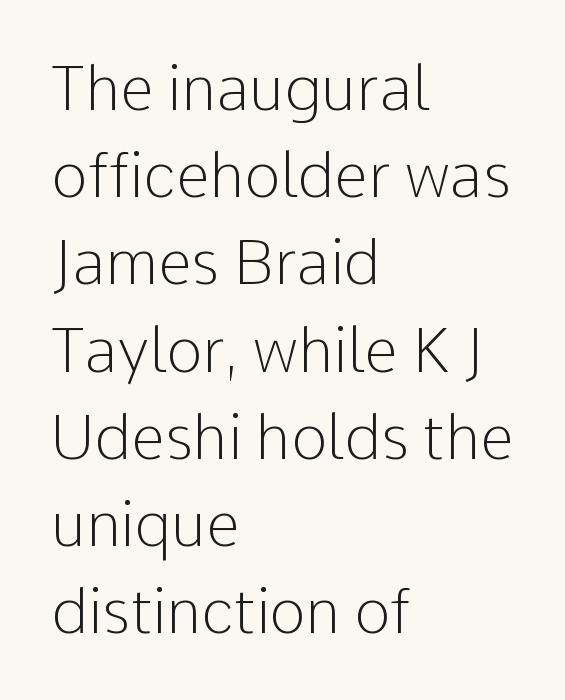
The image shows 61 px light sans-serif type, upright; set left-aligned, normal line spacing (1.43x), normal letter spacing, not underlined; low stroke contrast and a medium x-height.
